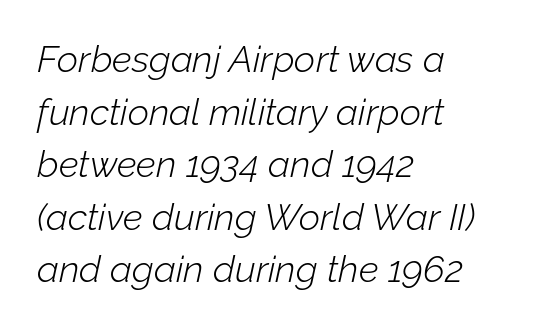
The image shows 37 px light type, italic (leaning right); set left-aligned, normal line spacing (1.42x), normal letter spacing, not underlined; low stroke contrast and a medium x-height.
